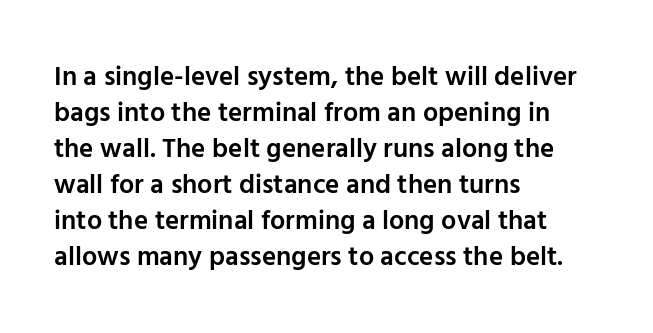
{"italic": "no", "bold": "semi", "underline": "no", "align": "left", "line_spacing": "normal", "line_spacing_ratio": 1.33, "letter_spacing": "normal", "letter_spacing_em": 0.0, "glyph_px": 27}
